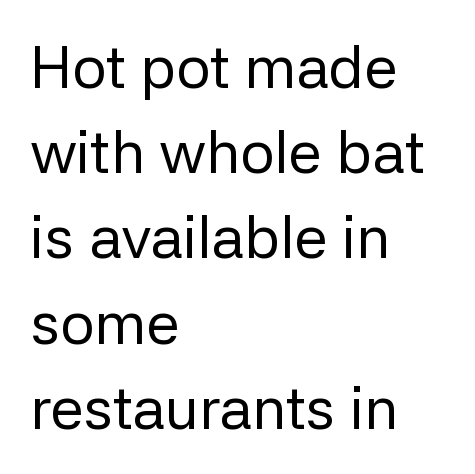
Q: Is the text bold? A: No.
Q: Is the text italic (slanted)? A: No, it is upright.
Q: Is the typeface a serif or a sans-serif typeface? A: Sans-serif.
Q: Is the text underlined? A: No.
Q: How is the paragraph aligned? A: Left-aligned.
Q: Is the spacing between letters normal or unusually wide? A: Normal.
Q: Is the spacing between lines tight, normal or loose? A: Normal.
Q: Width (condensed, normal, or wide)? A: Normal.
Q: Stroke contrast? A: Low.
Q: x-height? A: Medium.
Q: Monospaced? A: No.
